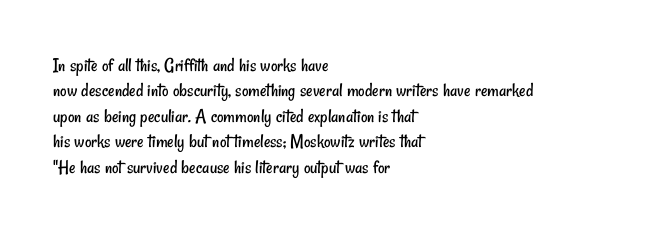
Q: Is the text bold? A: No.
Q: Is the text underlined? A: No.
Q: How is the paragraph aligned? A: Left-aligned.
Q: Is the spacing between letters normal or unusually wide? A: Normal.
Q: Is the spacing between lines tight, normal or loose? A: Normal.
